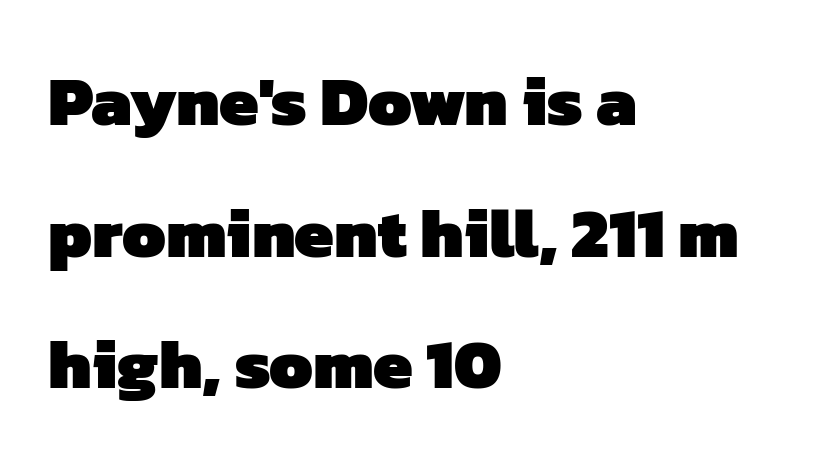
This rendering leaves character spacing at its baseline value. In terms of weight, the rendering is a true, heavy bold. The paragraph has a hard left edge and a soft right edge. Glance below the letters and you will spot only blank space. Is this a sans? Yes — the strokes have no serifs. Note the varied advance widths — an 'i' is clearly narrower than an 'm'.
